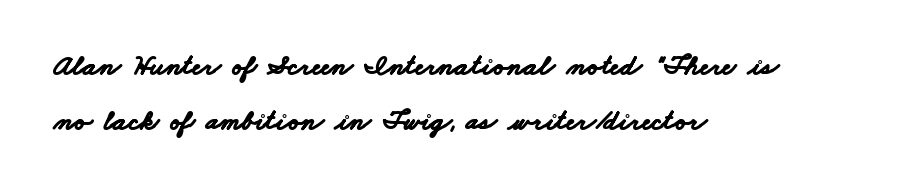
{"serif": "no", "bold": "yes", "weight": "bold", "width": "wide", "stroke_contrast": "low", "x_height": "small", "monospaced": "no", "underline": "no", "align": "left", "line_spacing_ratio": 1.88, "letter_spacing": "normal", "letter_spacing_em": 0.0, "glyph_px": 29}
